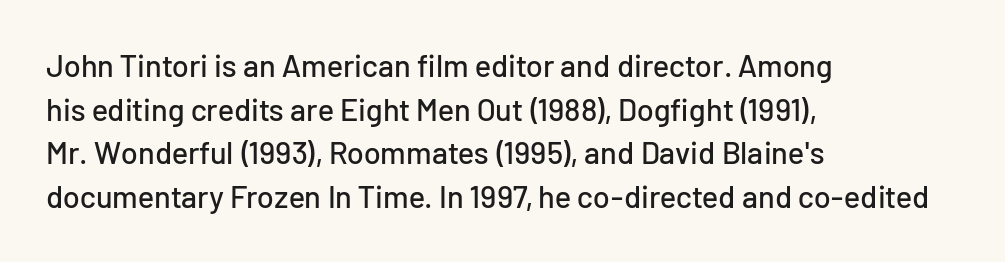
The image shows 31 px sans-serif type, upright; set left-aligned, normal line spacing (1.41x), normal letter spacing, not underlined; low stroke contrast and a medium x-height.
